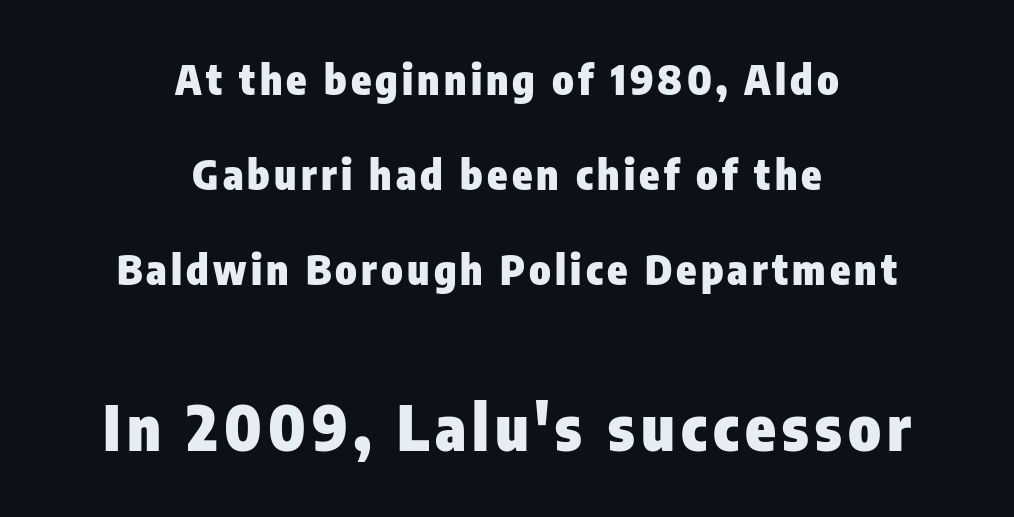
Q: Is the text bold? A: Yes.
Q: Is the text italic (slanted)? A: No, it is upright.
Q: Is the typeface a serif or a sans-serif typeface? A: Sans-serif.
Q: Is the text underlined? A: No.
Q: How is the paragraph aligned? A: Centered.
Q: Is the spacing between lines tight, normal or loose? A: Loose.
Q: Which block of text is set in a larger size, the first (top) or the second (bottom)? A: The second (bottom) one.
Q: Width (condensed, normal, or wide)? A: Condensed.
Q: Stroke contrast? A: Low.
Q: x-height? A: Medium.
Q: Monospaced? A: No.
